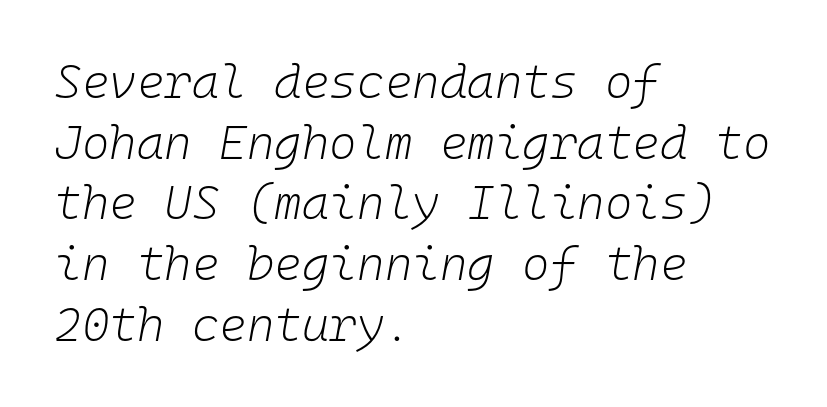
Q: Is the text bold? A: No.
Q: Is the text italic (slanted)? A: Yes, it leans right by about 10 degrees.
Q: Is the text underlined? A: No.
Q: How is the paragraph aligned? A: Left-aligned.
Q: Is the spacing between letters normal or unusually wide? A: Normal.
Q: Is the spacing between lines tight, normal or loose? A: Normal.
Q: Width (condensed, normal, or wide)? A: Normal.
Q: Stroke contrast? A: Low.
Q: x-height? A: Medium.
Q: Monospaced? A: Yes.
